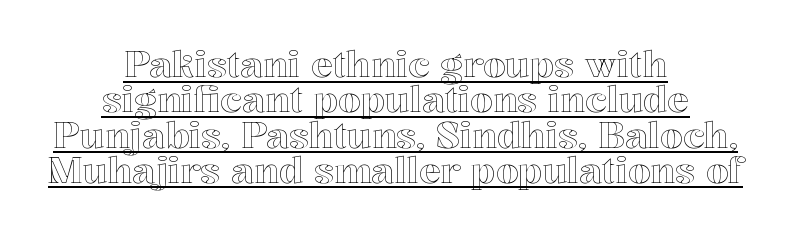
The image shows 36 px text type, upright; set centered, tight line spacing (0.98x), normal letter spacing, underlined; a medium x-height.
